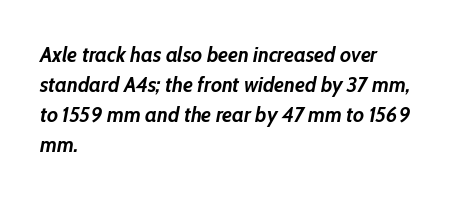
The image shows 22 px bold type, italic (leaning right); set left-aligned, normal line spacing (1.37x), normal letter spacing, not underlined.
